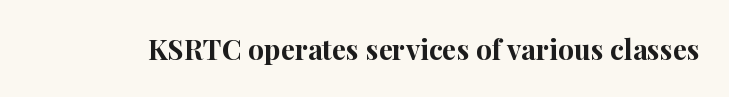
The foot of each line stays bare and open. Each letter keeps its own natural width here, so spacing adapts to shape. Glyph-to-glyph distance matches everyday printed text. Strong, thick strokes mark this as bold type. The font's upright variant was chosen for this text.
